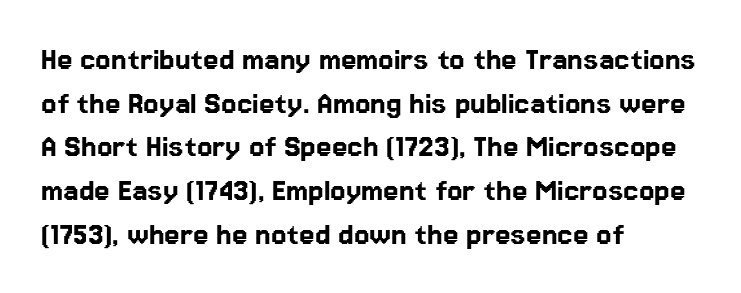
The image shows 35 px sans-serif type, upright; set left-aligned, normal line spacing (1.25x), normal letter spacing, not underlined; low stroke contrast and a medium x-height.
